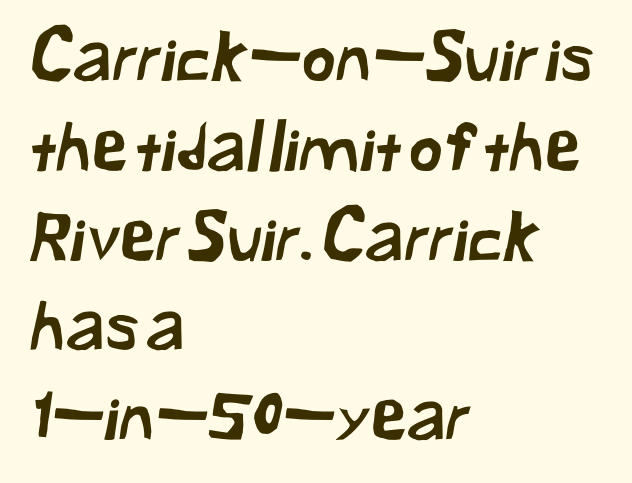
The face used here is rendered with its standard letterfit. If you measured baseline to baseline, you'd find a middling distance. The passage shown is typed in a proportional face where columns would drift. The lines are quadded left. Check under the words: just untouched page. Is this a sans? Yes — the strokes have no serifs.
